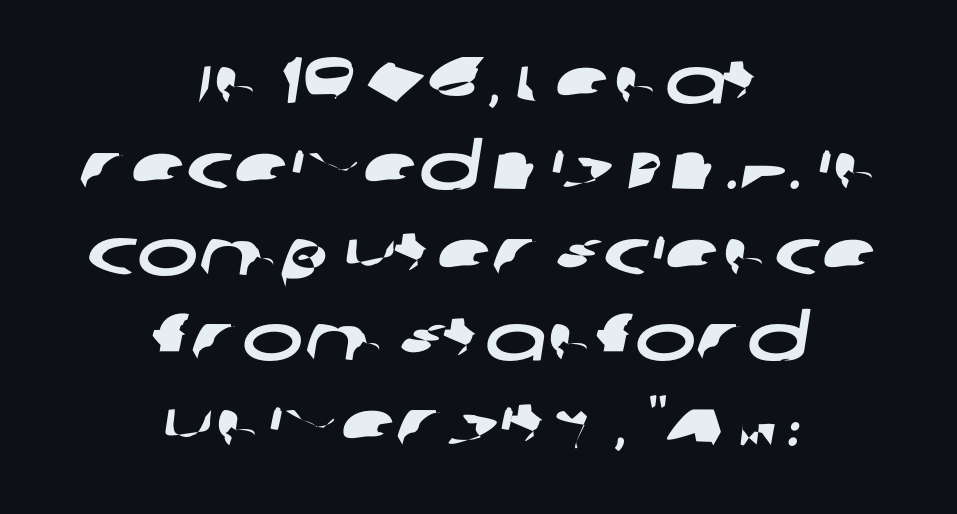
Q: Is the typeface a serif or a sans-serif typeface? A: Sans-serif.
Q: Is the text underlined? A: No.
Q: How is the paragraph aligned? A: Centered.
Q: Is the spacing between letters normal or unusually wide? A: Normal.
Q: Is the spacing between lines tight, normal or loose? A: Normal.
Q: Width (condensed, normal, or wide)? A: Wide.
Q: Stroke contrast? A: Low.
Q: x-height? A: Large.
Q: Monospaced? A: No.
